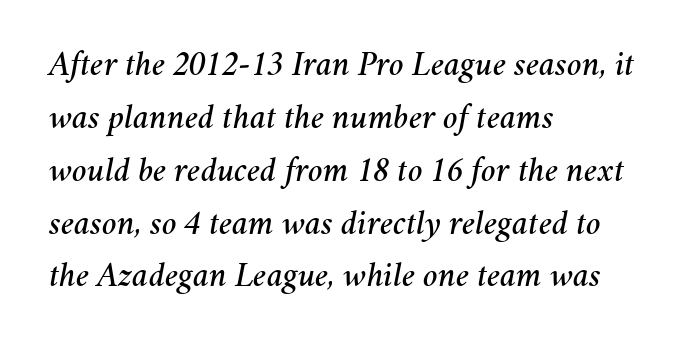
Notice how descenders clear the ascenders below comfortably — that's standard leading. Quick note: underline off. Visually the block forms a straight wall on the left and a jagged coastline on the right. An italicized treatment has been applied to the whole sample. The type is set solid horizontally, with unmodified tracking. Character widths vary here, with narrow letters taking less room than wide ones.
